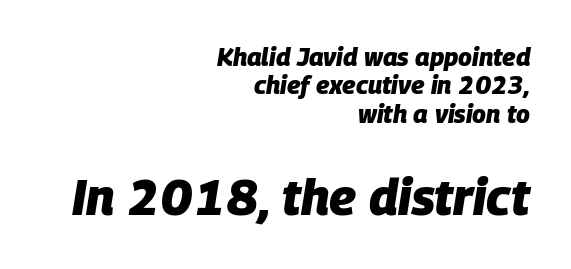
{"italic": "yes", "lean": "right", "slant_degrees": 9, "bold": "yes", "weight": "heavy", "width": "normal", "stroke_contrast": "low", "x_height": "large", "monospaced": "no", "underline": "no", "align": "right", "line_spacing": "tight", "line_spacing_ratio": 1.14, "letter_spacing": "normal", "letter_spacing_em": 0.0, "larger_block": "second", "size_ratio": 2.0, "glyph_px": 50}
